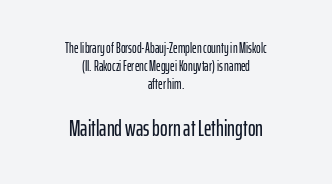
Q: Is the text italic (slanted)? A: No, it is upright.
Q: Is the text underlined? A: No.
Q: How is the paragraph aligned? A: Centered.
Q: Is the spacing between letters normal or unusually wide? A: Normal.
Q: Is the spacing between lines tight, normal or loose? A: Normal.
Q: Which block of text is set in a larger size, the first (top) or the second (bottom)? A: The second (bottom) one.
